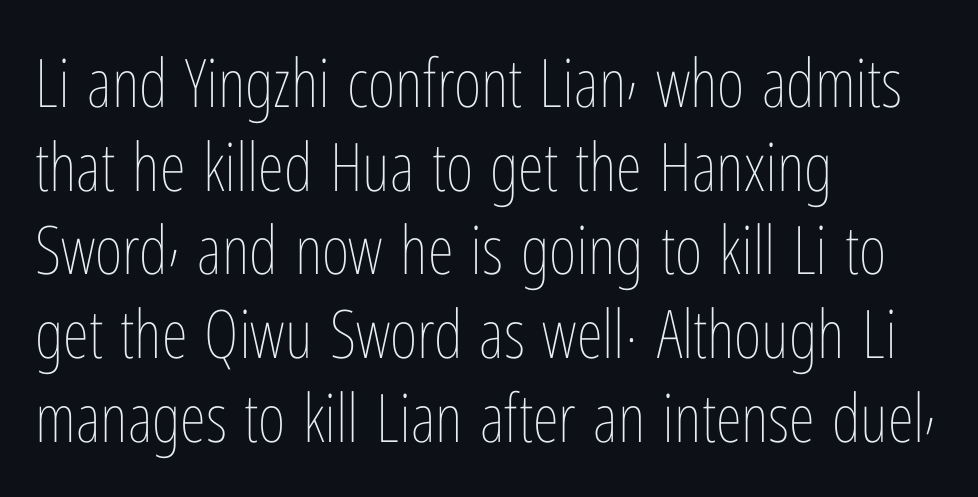
The image shows 67 px thin, condensed type, upright; set left-aligned, normal line spacing (1.25x), normal letter spacing, not underlined; low stroke contrast and a medium x-height.
